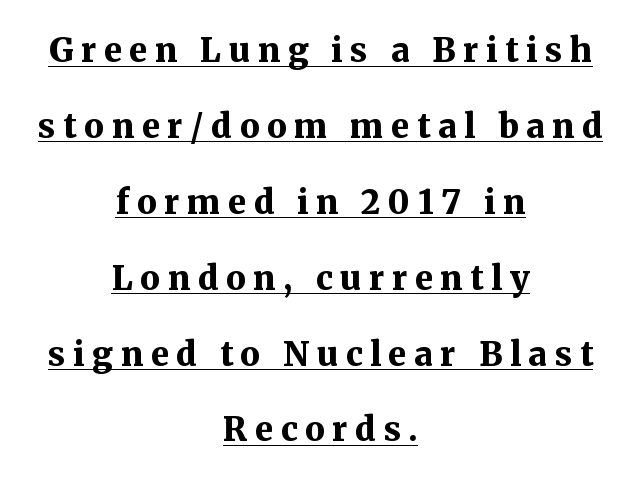
The image shows 33 px bold serif type, upright; set centered, loose line spacing (2.3x), unusually wide letter spacing (+0.23 em), underlined; medium stroke contrast and a medium x-height.
